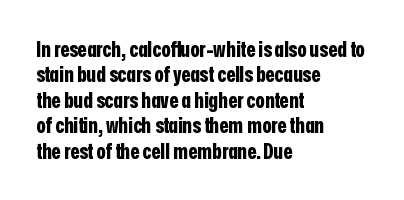
The image shows 21 px bold type, upright; set left-aligned, line spacing 1.21x, normal letter spacing, not underlined.
